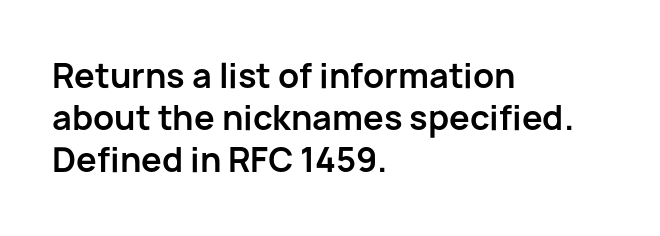
Q: Is the text bold? A: Yes.
Q: Is the text italic (slanted)? A: No, it is upright.
Q: Is the typeface a serif or a sans-serif typeface? A: Sans-serif.
Q: Is the text underlined? A: No.
Q: How is the paragraph aligned? A: Left-aligned.
Q: Is the spacing between letters normal or unusually wide? A: Normal.
Q: Is the spacing between lines tight, normal or loose? A: Normal.
Q: Width (condensed, normal, or wide)? A: Normal.
Q: Stroke contrast? A: Low.
Q: x-height? A: Medium.
Q: Monospaced? A: No.
